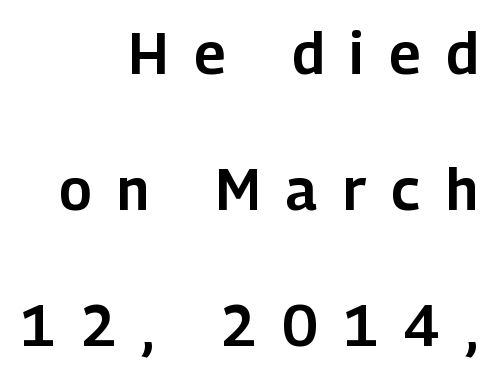
The image shows 57 px sans-serif type, upright; set right-aligned, loose line spacing (2.39x), unusually wide letter spacing (+0.45 em), not underlined; low stroke contrast and a medium x-height.
